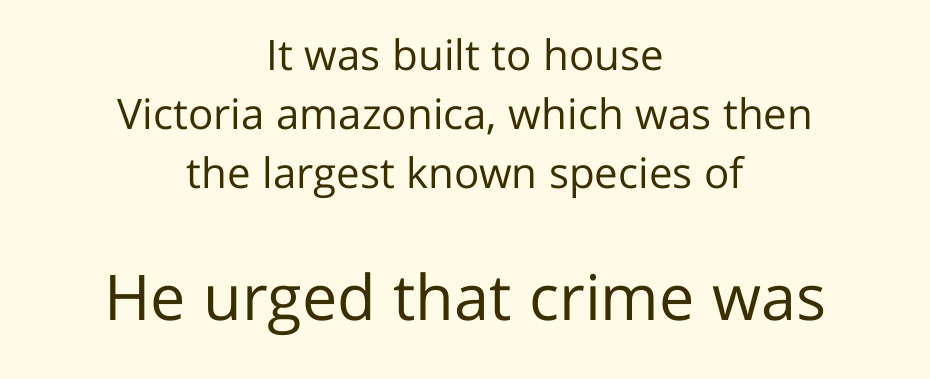
{"serif": "no", "italic": "no", "bold": "no", "weight": "regular", "width": "normal", "stroke_contrast": "low", "x_height": "medium", "monospaced": "no", "underline": "no", "align": "center", "line_spacing": "normal", "line_spacing_ratio": 1.41, "letter_spacing": "normal", "letter_spacing_em": 0.0, "larger_block": "second", "size_ratio": 1.5, "glyph_px": 63}
